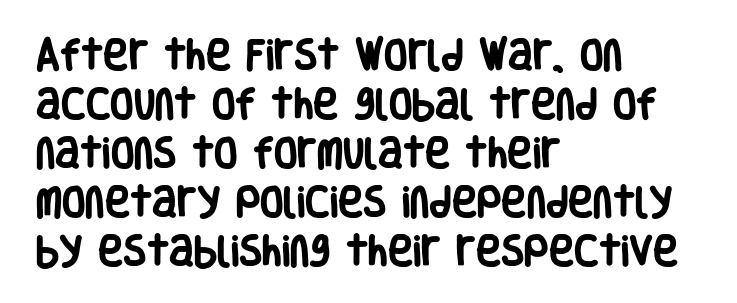
Q: Is the text bold? A: Yes.
Q: Is the text italic (slanted)? A: No, it is upright.
Q: Is the typeface a serif or a sans-serif typeface? A: Sans-serif.
Q: Is the text underlined? A: No.
Q: How is the paragraph aligned? A: Left-aligned.
Q: Is the spacing between letters normal or unusually wide? A: Normal.
Q: Is the spacing between lines tight, normal or loose? A: Normal.
Q: Width (condensed, normal, or wide)? A: Condensed.
Q: Stroke contrast? A: Low.
Q: x-height? A: Large.
Q: Monospaced? A: No.
